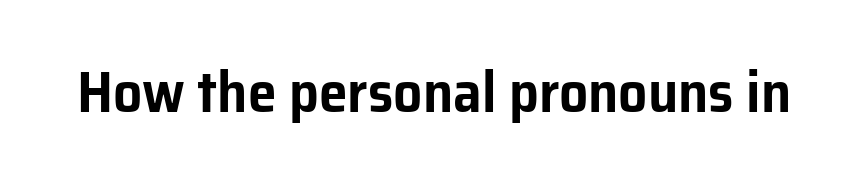
{"serif": "no", "italic": "no", "width": "normal", "stroke_contrast": "low", "x_height": "medium", "monospaced": "no", "underline": "no", "letter_spacing": "normal", "letter_spacing_em": 0.0, "glyph_px": 58}
